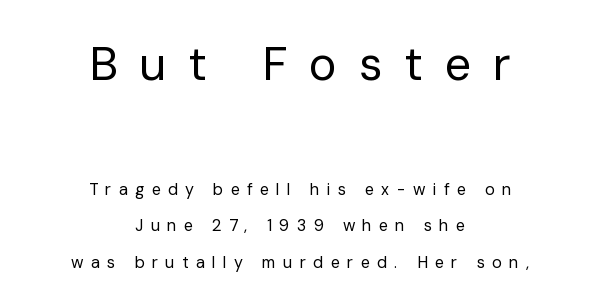
{"serif": "no", "italic": "no", "bold": "no", "weight": "regular", "width": "normal", "stroke_contrast": "low", "x_height": "medium", "monospaced": "no", "underline": "no", "align": "center", "line_spacing": "loose", "line_spacing_ratio": 2.3, "letter_spacing": "wide", "letter_spacing_em": 0.46, "larger_block": "first", "size_ratio": 2.94, "glyph_px": 47}
